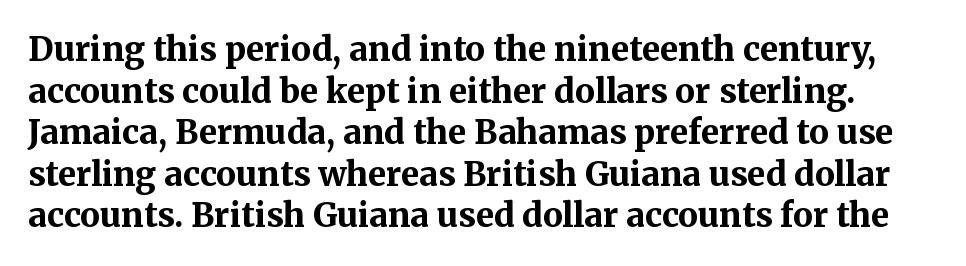
{"serif": "yes", "italic": "no", "bold": "yes", "weight": "bold", "width": "normal", "stroke_contrast": "medium", "x_height": "medium", "monospaced": "no", "underline": "no", "line_spacing": "normal", "line_spacing_ratio": 1.26, "letter_spacing": "normal", "letter_spacing_em": 0.0, "glyph_px": 33}
